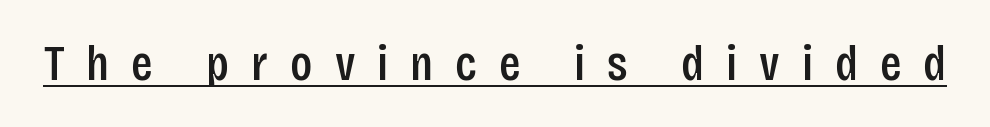
{"serif": "no", "italic": "no", "width": "condensed", "stroke_contrast": "low", "x_height": "large", "monospaced": "no", "underline": "yes", "letter_spacing": "wide", "letter_spacing_em": 0.44, "glyph_px": 50}
